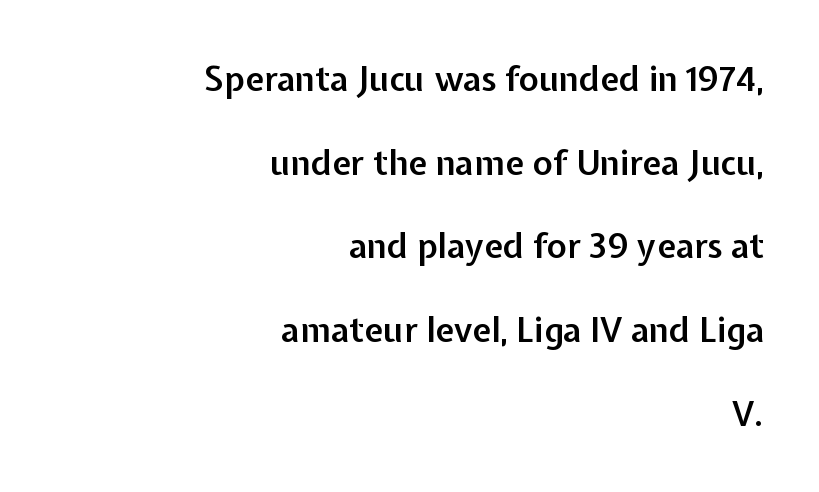
Tall strokes in this sample are plumb rather than angled. Regarding serifs, this sample does without them. Standard letterfit; no display-style spreading of the glyphs. A clean baseline with only descenders dipping below it. Every letter is mildly thick-stroked: semibold rather than bold.
